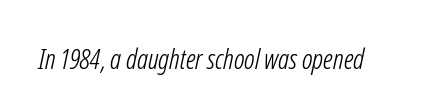
{"serif": "no", "bold": "no", "weight": "light", "width": "condensed", "stroke_contrast": "low", "x_height": "medium", "monospaced": "no", "underline": "no", "letter_spacing": "normal", "letter_spacing_em": 0.0, "glyph_px": 28}
